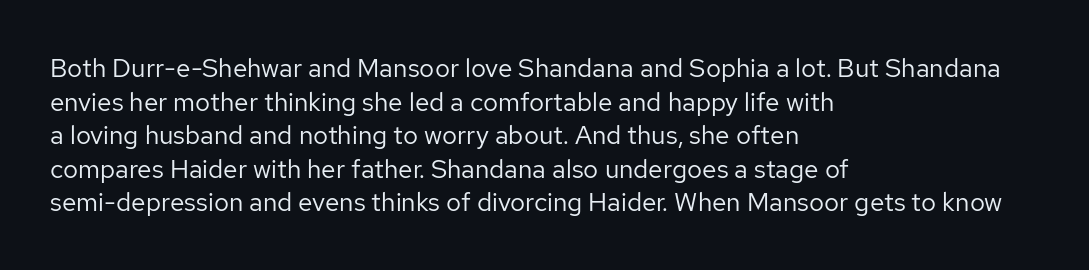
Interline gaps are of average width in this sample. In terms of posture, this sample is upright. Teacher's note: observe the even left margin — that is flush-left alignment. The cut favours lightness, reaching ordinary text weight at its darkest.
